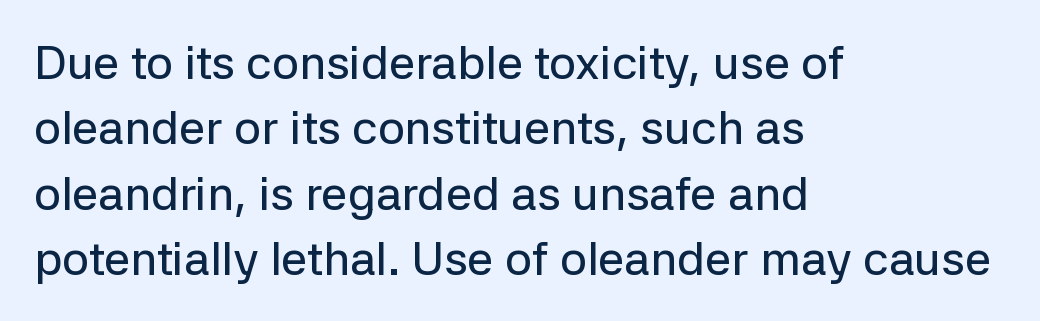
{"serif": "no", "italic": "no", "width": "normal", "stroke_contrast": "low", "x_height": "medium", "monospaced": "no", "underline": "no", "align": "left", "line_spacing": "normal", "line_spacing_ratio": 1.39, "letter_spacing": "normal", "letter_spacing_em": 0.0, "glyph_px": 47}
